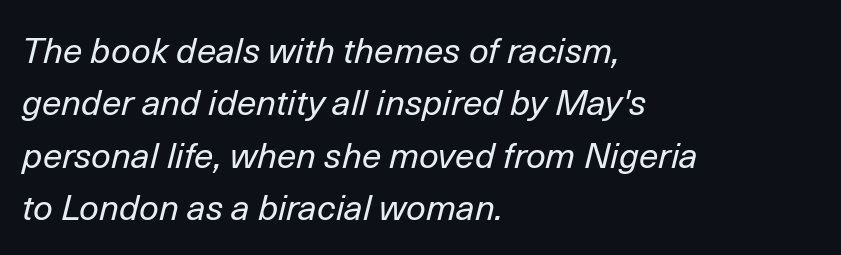
The image shows 35 px regular-weight type, italic (leaning right); set left-aligned, normal line spacing (1.5x), normal letter spacing, not underlined; low stroke contrast and a medium x-height.
